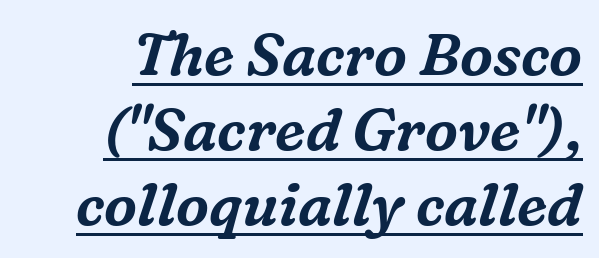
{"serif": "yes", "italic": "yes", "lean": "right", "slant_degrees": 16, "width": "normal", "stroke_contrast": "medium", "x_height": "medium", "monospaced": "no", "underline": "yes", "align": "right", "line_spacing": "normal", "line_spacing_ratio": 1.27, "letter_spacing": "normal", "letter_spacing_em": 0.0, "glyph_px": 59}
